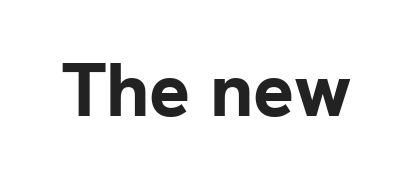
Honestly, there is no underline to notice here at all. You could not count columns in this text — the font is proportionally spaced. The typography opts for an upright posture over an oblique one. A full-strength bold gives these letters their thick strokes.
